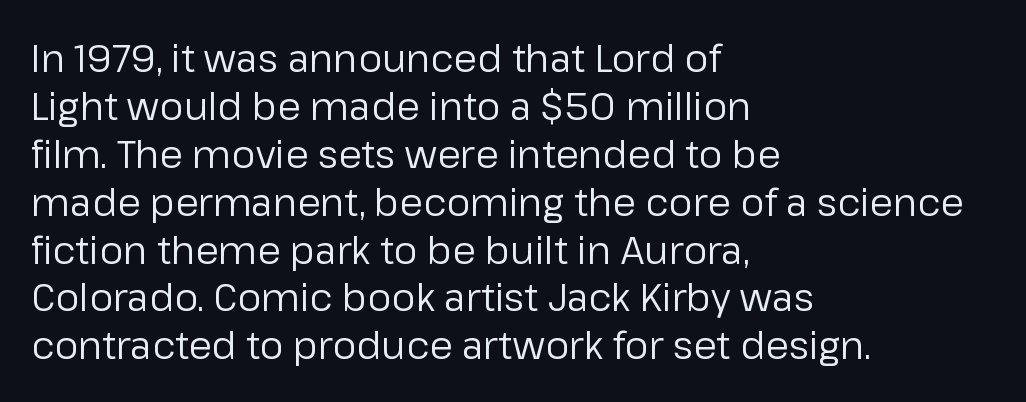
{"serif": "no", "italic": "no", "bold": "no", "weight": "regular", "width": "normal", "stroke_contrast": "low", "x_height": "medium", "monospaced": "no", "underline": "no", "align": "left", "line_spacing": "normal", "line_spacing_ratio": 1.26, "letter_spacing": "normal", "letter_spacing_em": 0.0, "glyph_px": 38}
